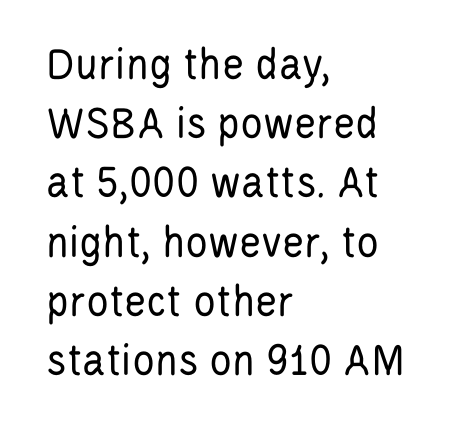
The image shows 47 px regular-weight, condensed sans-serif type, upright; set left-aligned, normal line spacing (1.26x), normal letter spacing, not underlined; low stroke contrast and a large x-height.
